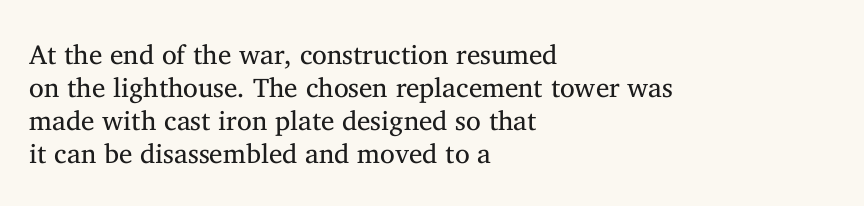
{"italic": "no", "bold": "no", "underline": "no", "align": "left", "line_spacing_ratio": 1.22, "letter_spacing": "normal", "letter_spacing_em": 0.0, "glyph_px": 27}
